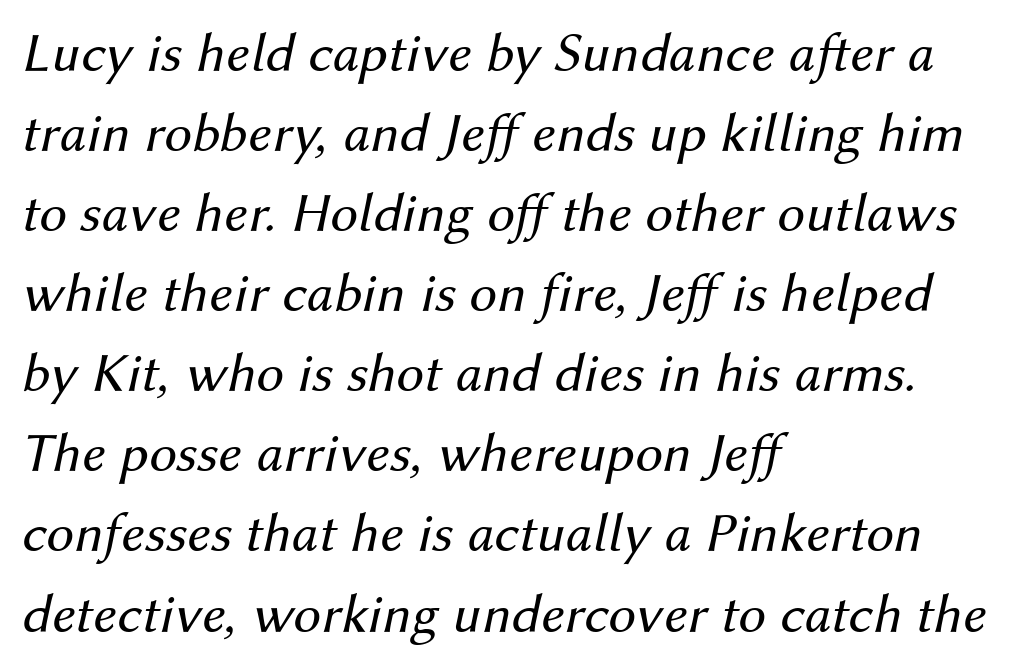
Vertical stems look standard width or narrower in stroke. These lines are set flush left with a ragged right edge. Slanted lettering throughout. How would I describe the line gaps? Plain and ordinary.
